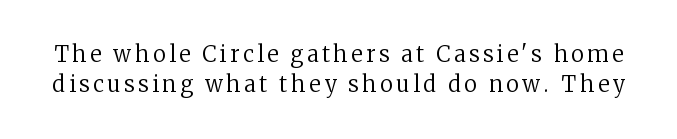
Q: Is the text bold? A: No.
Q: Is the text italic (slanted)? A: No, it is upright.
Q: Is the text underlined? A: No.
Q: Is the spacing between lines tight, normal or loose? A: Normal.
